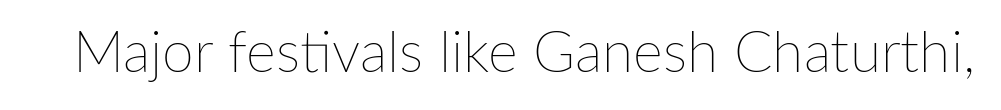
The image shows 57 px thin type, upright; set normal letter spacing, not underlined; low stroke contrast and a medium x-height.
